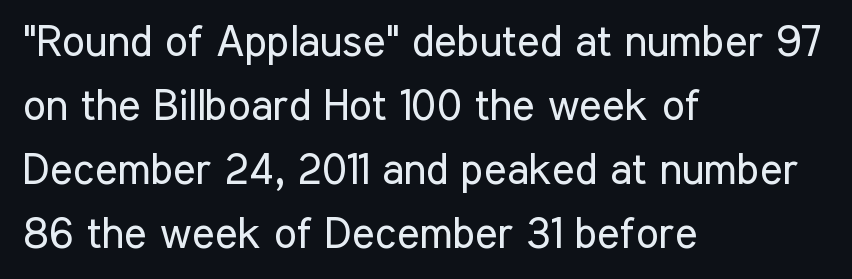
Q: Is the text bold? A: No.
Q: Is the text italic (slanted)? A: No, it is upright.
Q: Is the typeface a serif or a sans-serif typeface? A: Sans-serif.
Q: Is the text underlined? A: No.
Q: How is the paragraph aligned? A: Left-aligned.
Q: Is the spacing between letters normal or unusually wide? A: Normal.
Q: Is the spacing between lines tight, normal or loose? A: Normal.
Q: Width (condensed, normal, or wide)? A: Condensed.
Q: Stroke contrast? A: Low.
Q: x-height? A: Medium.
Q: Monospaced? A: No.
